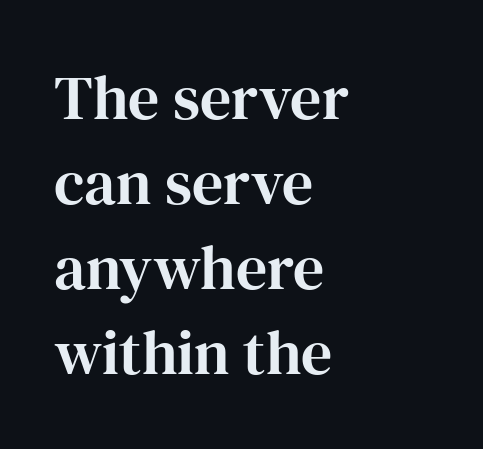
Tall strokes in this sample are plumb rather than angled. Alignment: flush left. This sample uses plain, unmodified letter spacing. One glance says typical: line gaps are just what's usual.
